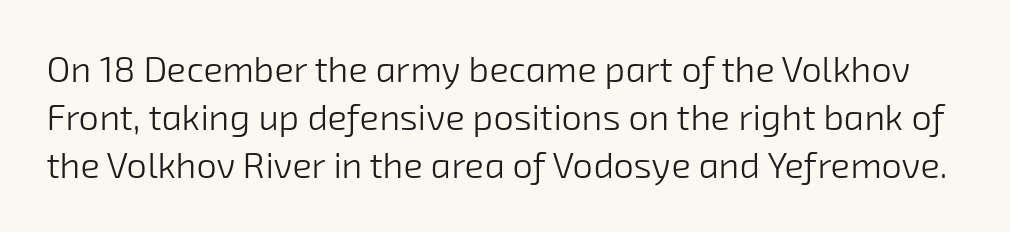
Here the designer chose a conventional face with non-uniform glyph widths. Is this a sans? Yes — the strokes have no serifs. One glance says typical: line gaps are just what's usual. This is not heavy type; no bold has been used. Compared with typical body copy, the letter spacing here is the same. A clean baseline with only descenders dipping below it.
